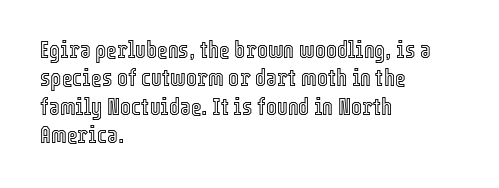
Q: Is the text italic (slanted)? A: No, it is upright.
Q: Is the text underlined? A: No.
Q: How is the paragraph aligned? A: Left-aligned.
Q: Is the spacing between letters normal or unusually wide? A: Normal.
